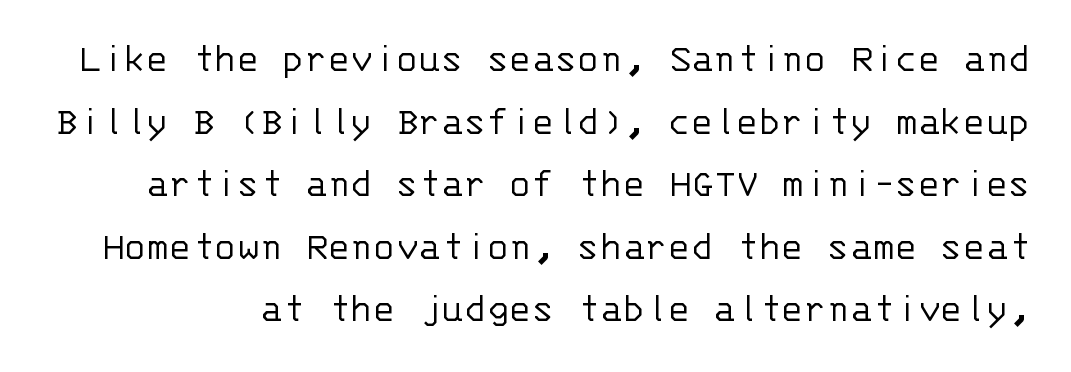
Does the type have serifs? No, each stem ends abruptly. Do the characters align in a grid? Yes, the font is monospaced. The tracking reads as untouched default to a designer's eye. Leading matches the norm, producing a regular column. The space directly below the letters is spotless. You can tell it's not italic because the verticals are truly vertical.
